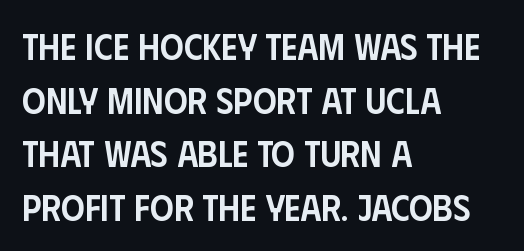
The image shows 37 px semibold, condensed sans-serif type, upright; set left-aligned, normal line spacing (1.45x), normal letter spacing, not underlined; low stroke contrast and a large x-height.
